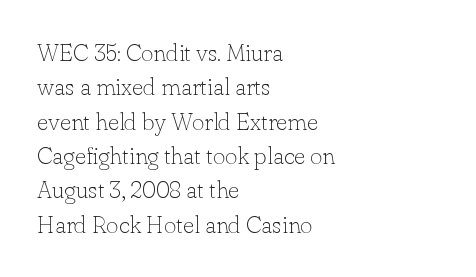
Q: Is the text bold? A: No.
Q: Is the text italic (slanted)? A: No, it is upright.
Q: Is the text underlined? A: No.
Q: How is the paragraph aligned? A: Left-aligned.
Q: Is the spacing between letters normal or unusually wide? A: Normal.
Q: Is the spacing between lines tight, normal or loose? A: Normal.
